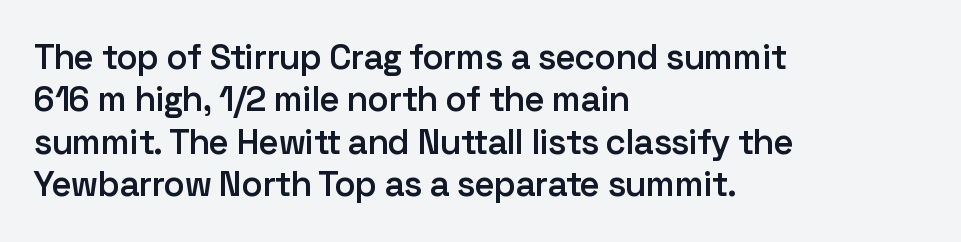
The foot of each line stays bare and open. Style check: upright. A student would call this left alignment; a typographer would say flush left, rag right. Serif or sans? Sans — the stroke terminals are bare.
